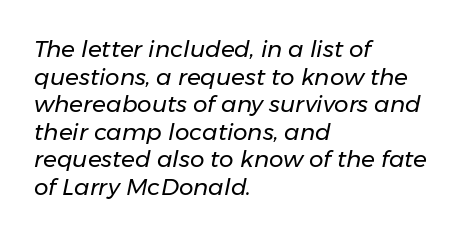
{"italic": "yes", "lean": "right", "slant_degrees": 11, "bold": "no", "underline": "no", "align": "left", "line_spacing_ratio": 1.2, "letter_spacing": "normal", "letter_spacing_em": 0.0, "glyph_px": 23}
